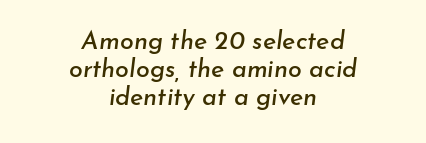
Casual observation: everything's sitting right in the middle. Each word holds together tightly as a unit, with standard inter-letter gaps. Decoration check: the copy has no underline. The block of text is dense from top to bottom, with scant space between rows. Observe the lean: these are italic letterforms.
